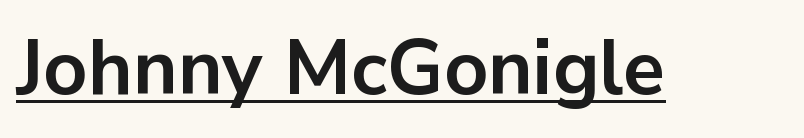
Q: Is the text bold? A: Yes.
Q: Is the text italic (slanted)? A: No, it is upright.
Q: Is the typeface a serif or a sans-serif typeface? A: Sans-serif.
Q: Is the text underlined? A: Yes.
Q: Is the spacing between letters normal or unusually wide? A: Normal.
Q: Width (condensed, normal, or wide)? A: Normal.
Q: Stroke contrast? A: Low.
Q: x-height? A: Medium.
Q: Monospaced? A: No.
